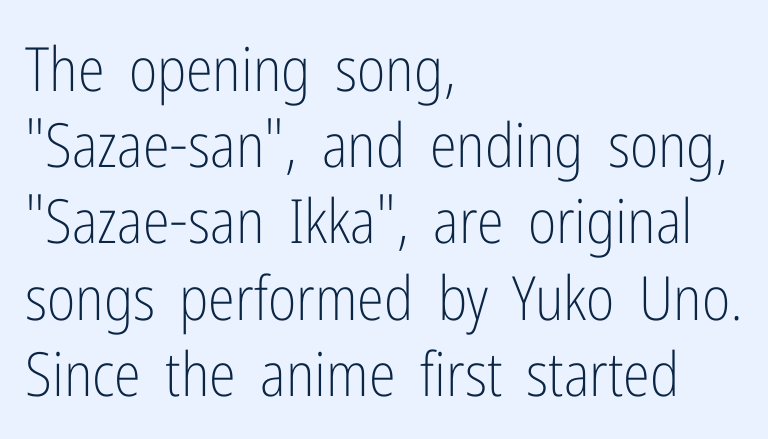
The image shows 61 px light, condensed sans-serif type, upright; set left-aligned, normal line spacing (1.25x), normal letter spacing, not underlined; low stroke contrast and a medium x-height.
